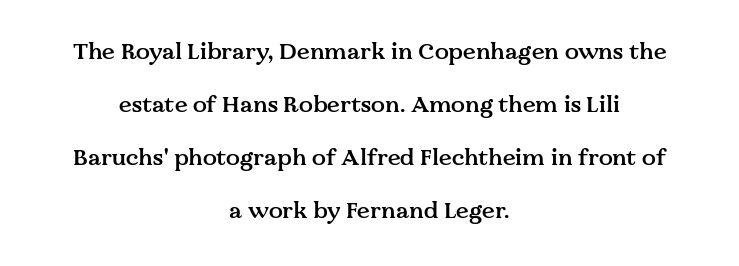
Caption: standard tracking, unaltered. Summary of vertical rhythm: relaxed, with wide interline spacing. The words here are not underlined. A centered setting, common on invitations and titles, is used for this passage.
